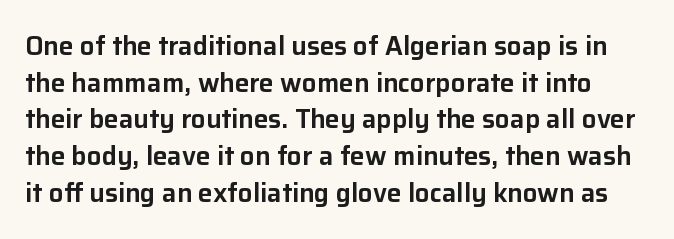
{"italic": "no", "underline": "no", "line_spacing": "normal", "line_spacing_ratio": 1.41, "letter_spacing": "normal", "letter_spacing_em": 0.0, "glyph_px": 26}
